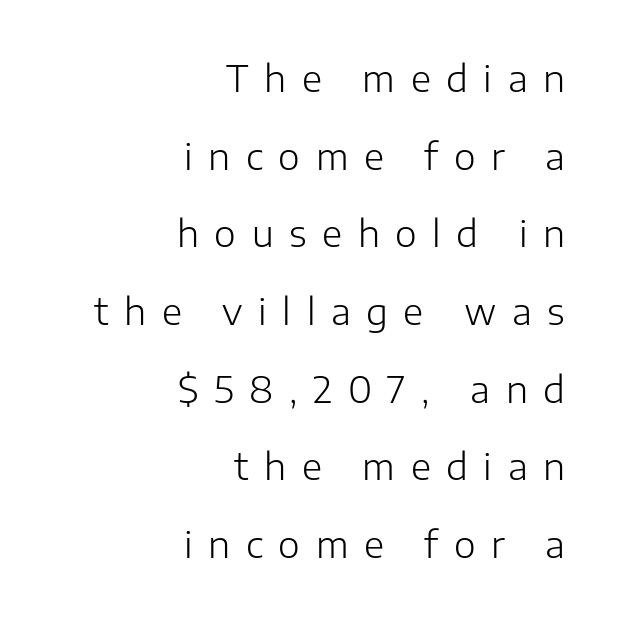
Compared with typical paragraphs, the rows here are farther apart. Weight: in the light-to-regular range. These lines are rendered in a variable-pitch font. Each word looks stretched out because of the extra space between its letters. Stroke terminals: plain, sans-serif.
